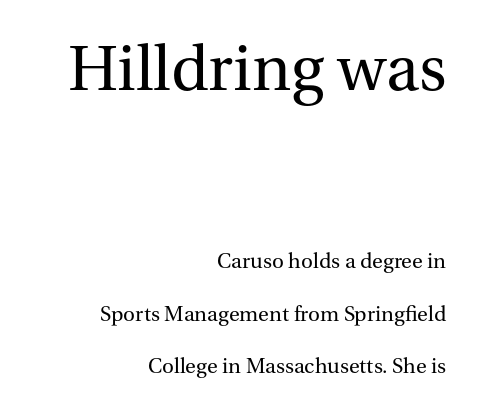
Q: Is the text bold? A: No.
Q: Is the text italic (slanted)? A: No, it is upright.
Q: Is the typeface a serif or a sans-serif typeface? A: Serif.
Q: Is the text underlined? A: No.
Q: How is the paragraph aligned? A: Right-aligned.
Q: Is the spacing between letters normal or unusually wide? A: Normal.
Q: Is the spacing between lines tight, normal or loose? A: Loose.
Q: Which block of text is set in a larger size, the first (top) or the second (bottom)? A: The first (top) one.
Q: Width (condensed, normal, or wide)? A: Normal.
Q: Stroke contrast? A: Medium.
Q: x-height? A: Medium.
Q: Monospaced? A: No.
